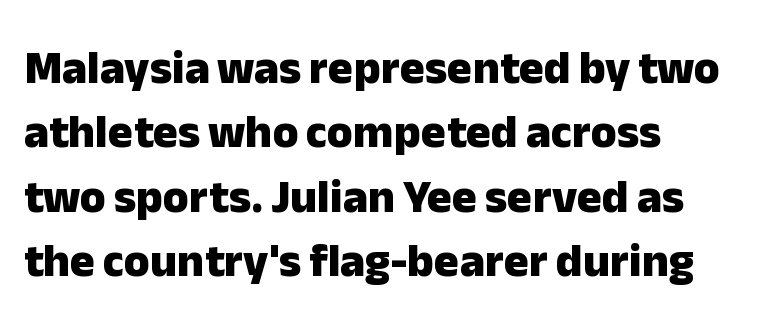
{"serif": "no", "italic": "no", "bold": "yes", "weight": "heavy", "width": "normal", "stroke_contrast": "low", "x_height": "medium", "monospaced": "no", "underline": "no", "align": "left", "line_spacing": "normal", "line_spacing_ratio": 1.37, "letter_spacing": "normal", "letter_spacing_em": 0.0, "glyph_px": 47}
